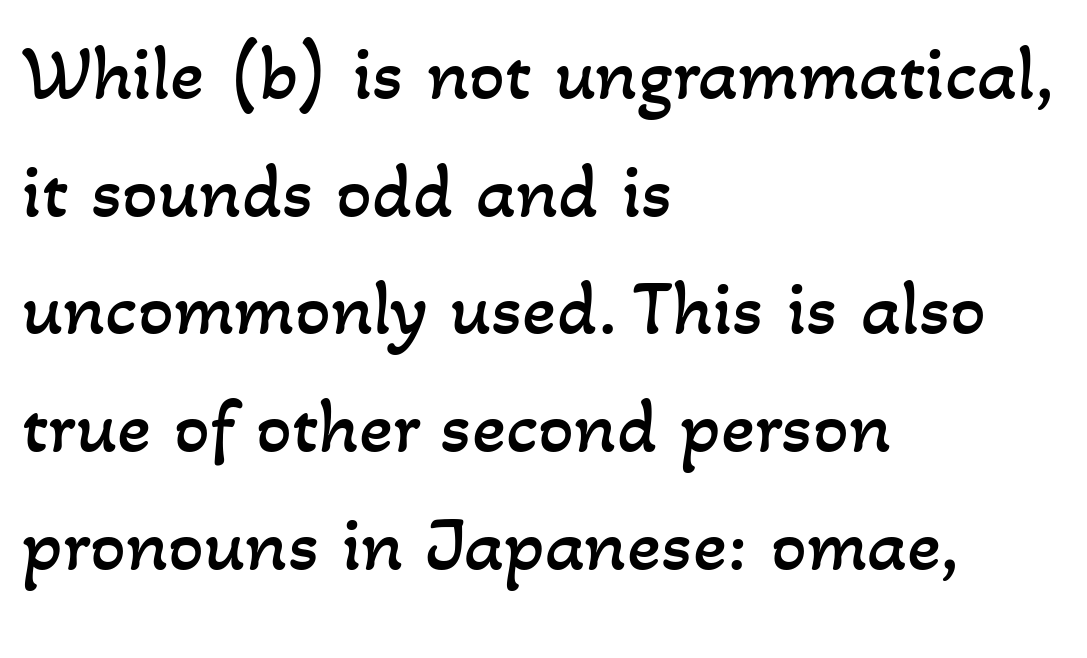
Q: Is the text bold? A: No.
Q: Is the text underlined? A: No.
Q: How is the paragraph aligned? A: Left-aligned.
Q: Is the spacing between letters normal or unusually wide? A: Normal.
Q: Is the spacing between lines tight, normal or loose? A: Normal.
Q: Width (condensed, normal, or wide)? A: Normal.
Q: Stroke contrast? A: Low.
Q: x-height? A: Small.
Q: Monospaced? A: No.
